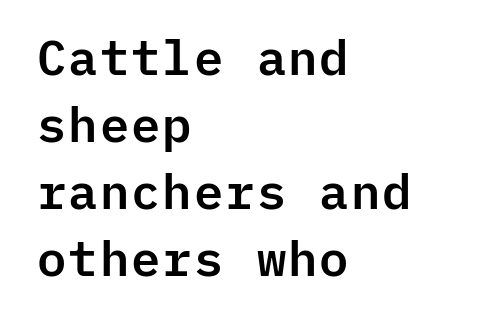
Q: Is the text italic (slanted)? A: No, it is upright.
Q: Is the typeface a serif or a sans-serif typeface? A: Sans-serif.
Q: Is the text underlined? A: No.
Q: How is the paragraph aligned? A: Left-aligned.
Q: Is the spacing between letters normal or unusually wide? A: Normal.
Q: Is the spacing between lines tight, normal or loose? A: Normal.
Q: Width (condensed, normal, or wide)? A: Normal.
Q: Stroke contrast? A: Low.
Q: x-height? A: Medium.
Q: Monospaced? A: Yes.
